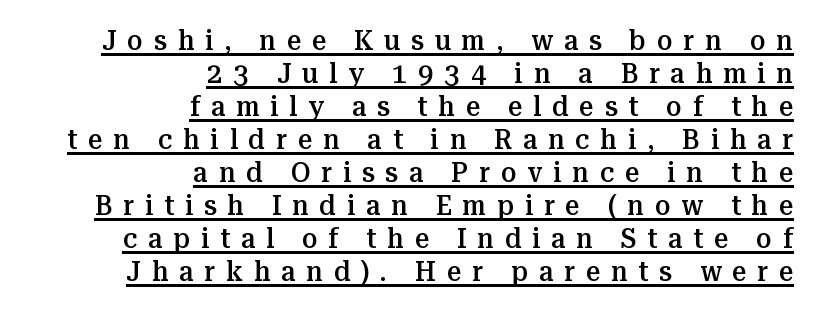
Like a heading marked for emphasis, these lines bear an underscore. Alignment: flush right. This sample uses expanded letter spacing, leaving extra air between glyphs. Emphasis by weight is partial: semibold. The typeface chosen for these lines features serifs. Characters remain perfectly vertical along every line.
